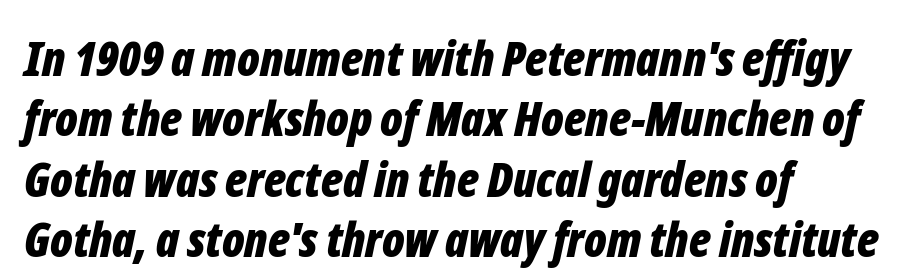
In terms of weight, the rendering is a true, heavy bold. Does the copy run flush right? No — it runs flush left. Note the varied advance widths — an 'i' is clearly narrower than an 'm'. Descender tails drop into unmarked territory. The face used here is rendered with its standard letterfit.
